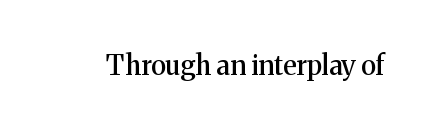
Q: Is the text italic (slanted)? A: No, it is upright.
Q: Is the text underlined? A: No.
Q: Is the spacing between letters normal or unusually wide? A: Normal.
